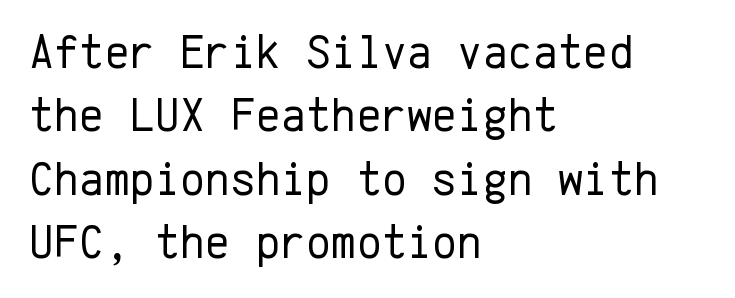
{"serif": "no", "italic": "no", "bold": "no", "weight": "regular", "width": "normal", "stroke_contrast": "low", "x_height": "medium", "monospaced": "yes", "underline": "no", "align": "left", "line_spacing": "normal", "line_spacing_ratio": 1.32, "letter_spacing": "normal", "letter_spacing_em": 0.0, "glyph_px": 48}
